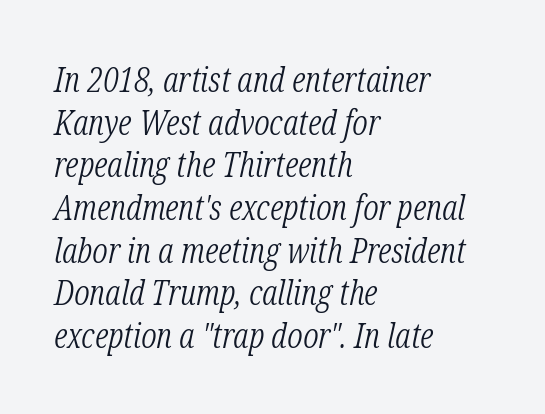
The image shows 35 px light, condensed serif type, italic (leaning right); set left-aligned, line spacing 1.22x, normal letter spacing, not underlined; low stroke contrast and a medium x-height.
